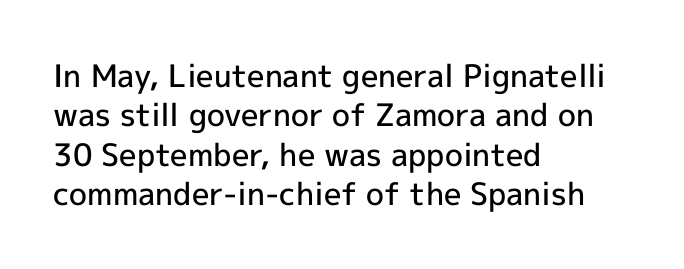
Q: Is the text bold? A: Semi-bold.
Q: Is the text italic (slanted)? A: No, it is upright.
Q: Is the typeface a serif or a sans-serif typeface? A: Sans-serif.
Q: Is the text underlined? A: No.
Q: How is the paragraph aligned? A: Left-aligned.
Q: Is the spacing between letters normal or unusually wide? A: Normal.
Q: Is the spacing between lines tight, normal or loose? A: Normal.
Q: Width (condensed, normal, or wide)? A: Normal.
Q: x-height? A: Medium.
Q: Monospaced? A: No.
